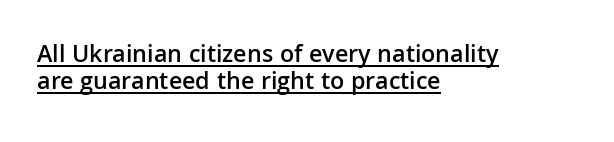
The image shows 25 px text type, upright; set left-aligned, tight line spacing (1.08x), normal letter spacing, underlined.
